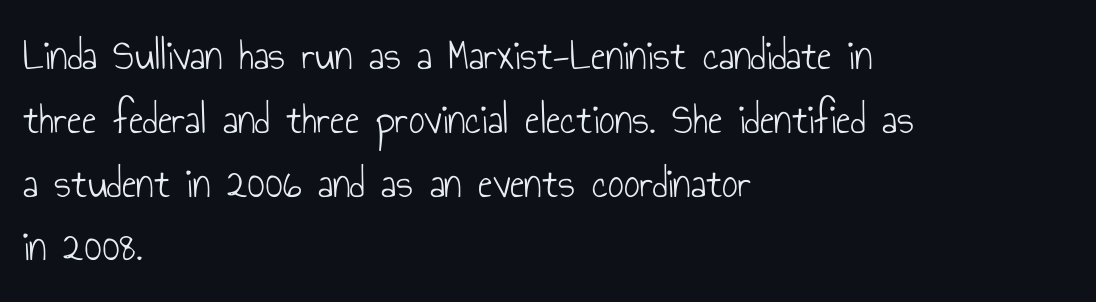
Q: Is the text bold? A: No.
Q: Is the text italic (slanted)? A: No, it is upright.
Q: Is the typeface a serif or a sans-serif typeface? A: Sans-serif.
Q: Is the text underlined? A: No.
Q: How is the paragraph aligned? A: Left-aligned.
Q: Is the spacing between letters normal or unusually wide? A: Normal.
Q: Is the spacing between lines tight, normal or loose? A: Normal.
Q: Width (condensed, normal, or wide)? A: Condensed.
Q: Stroke contrast? A: Low.
Q: x-height? A: Small.
Q: Monospaced? A: No.
